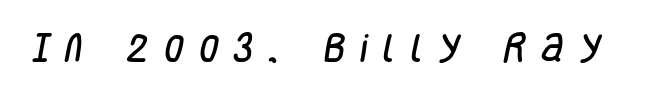
The horizontal fit of the characters is loose and conspicuously gappy. The string is rendered with underlining switched off. Typographically, this falls in the sans-serif category. This sample has the flowing, uneven cadence of proportional lettering.
